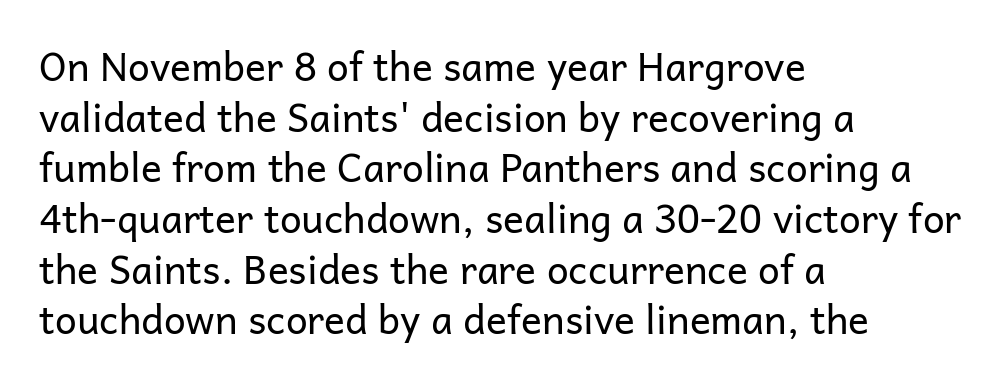
Q: Is the text bold? A: No.
Q: Is the text italic (slanted)? A: No, it is upright.
Q: Is the typeface a serif or a sans-serif typeface? A: Sans-serif.
Q: Is the text underlined? A: No.
Q: How is the paragraph aligned? A: Left-aligned.
Q: Is the spacing between letters normal or unusually wide? A: Normal.
Q: Is the spacing between lines tight, normal or loose? A: Normal.
Q: Width (condensed, normal, or wide)? A: Normal.
Q: Stroke contrast? A: Low.
Q: x-height? A: Medium.
Q: Monospaced? A: No.
